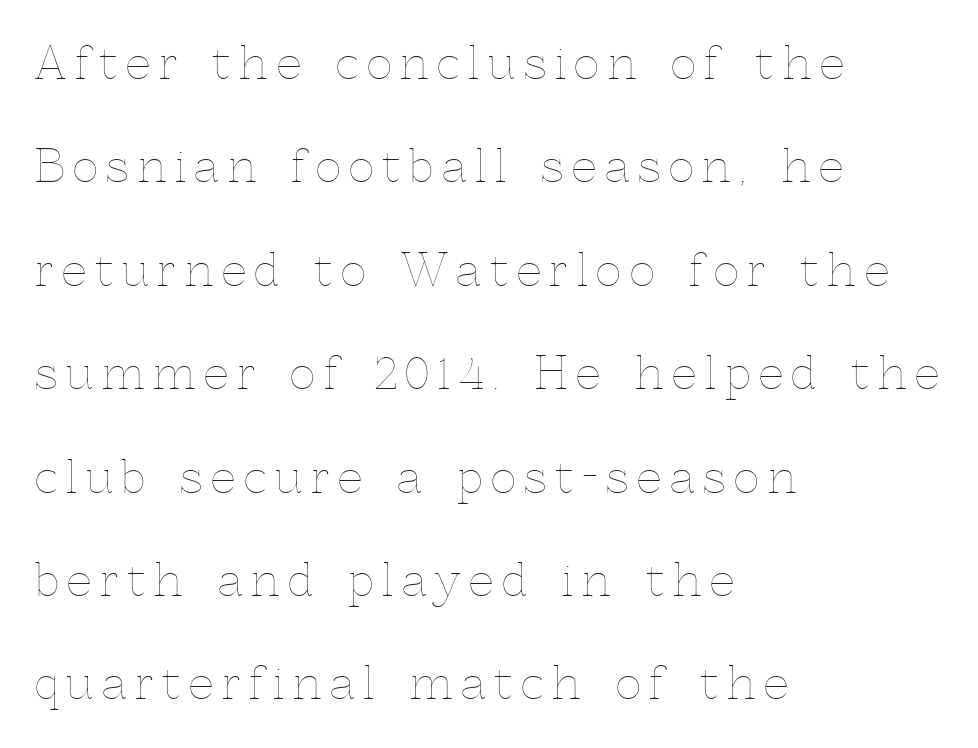
Q: Is the text bold? A: No.
Q: Is the text italic (slanted)? A: No, it is upright.
Q: Is the text underlined? A: No.
Q: How is the paragraph aligned? A: Left-aligned.
Q: Is the spacing between letters normal or unusually wide? A: Unusually wide.
Q: Is the spacing between lines tight, normal or loose? A: Loose.
Q: Width (condensed, normal, or wide)? A: Normal.
Q: x-height? A: Medium.
Q: Monospaced? A: No.
